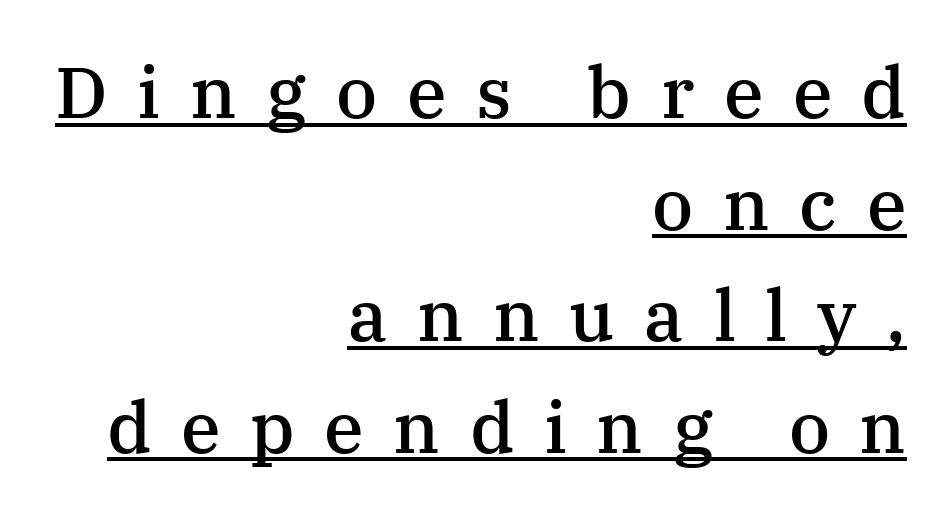
The face used here is proportionally spaced, like ordinary book or web type. Which margin do the lines hug? The right one — the left edge is uneven. Loose tracking; the words dissolve into strings of separated letters. The rendered words wear a rule along their underside. This is the regular roman posture of the typeface. Summary of weight: moderately heavy, a semibold.
